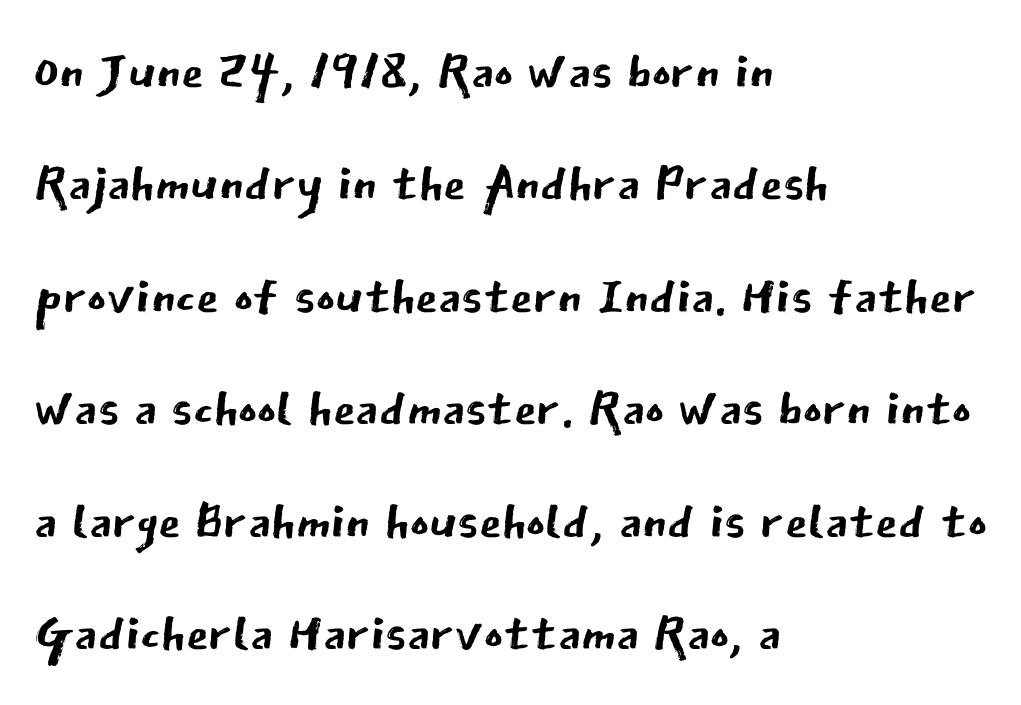
Classification — sans serif. Every stem runs plumb, perpendicular to the baseline. Whoever set this chose a conventional vertical rhythm. A typesetter would call this proportional, since set widths differ per character.
